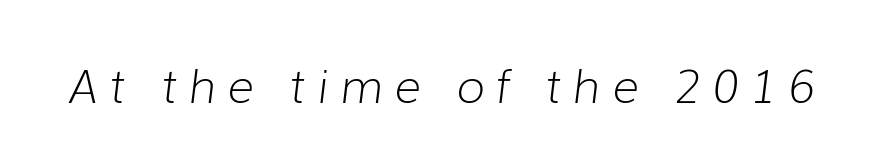
{"italic": "yes", "lean": "right", "slant_degrees": 7, "bold": "no", "weight": "light", "width": "normal", "stroke_contrast": "low", "x_height": "medium", "monospaced": "no", "underline": "no", "letter_spacing": "wide", "letter_spacing_em": 0.25, "glyph_px": 46}
